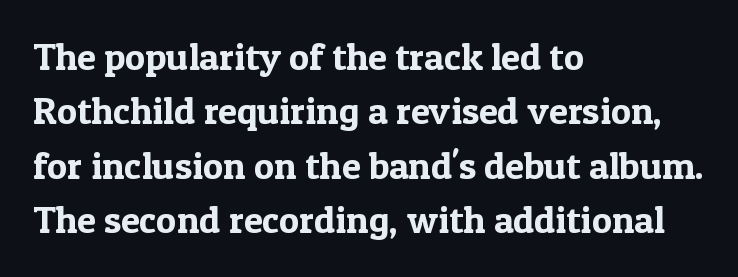
Q: Is the text italic (slanted)? A: No, it is upright.
Q: Is the typeface a serif or a sans-serif typeface? A: Serif.
Q: Is the text underlined? A: No.
Q: How is the paragraph aligned? A: Left-aligned.
Q: Is the spacing between letters normal or unusually wide? A: Normal.
Q: Is the spacing between lines tight, normal or loose? A: Normal.
Q: Width (condensed, normal, or wide)? A: Normal.
Q: x-height? A: Medium.
Q: Monospaced? A: No.
